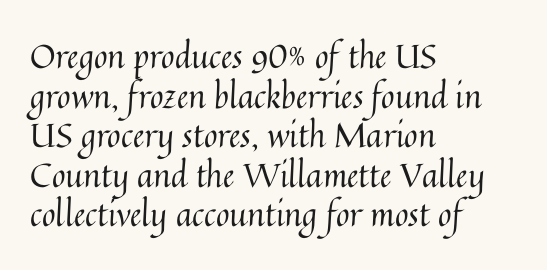
Q: Is the text bold? A: No.
Q: Is the text underlined? A: No.
Q: How is the paragraph aligned? A: Left-aligned.
Q: Is the spacing between letters normal or unusually wide? A: Normal.
Q: Width (condensed, normal, or wide)? A: Normal.
Q: Stroke contrast? A: Medium.
Q: x-height? A: Medium.
Q: Monospaced? A: No.
